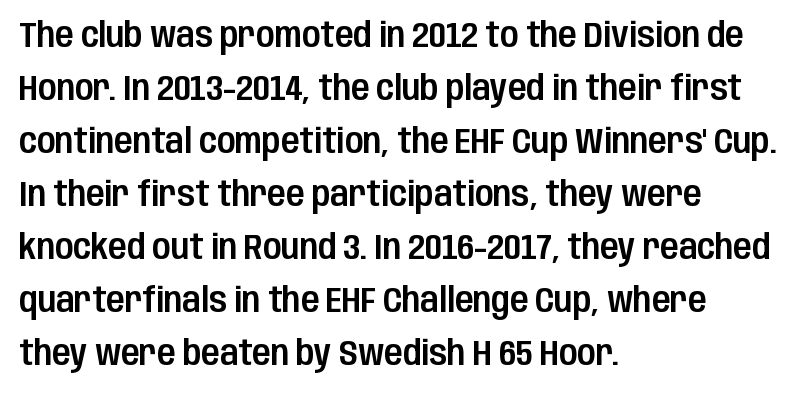
Here the designer chose a conventional face with non-uniform glyph widths. Which margin do the lines hug? The left one — the right edge is uneven. The axis of the letterforms is exactly vertical. Words float on clear page, feet unadorned.
